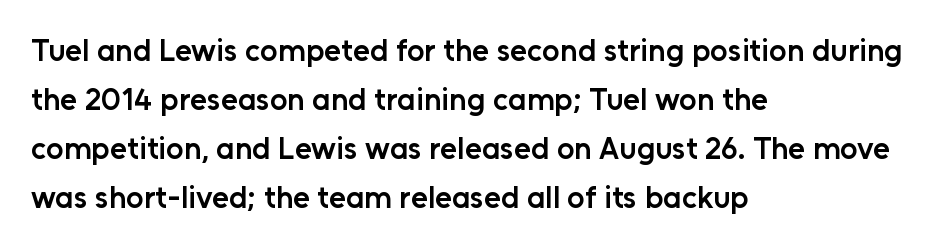
{"serif": "no", "italic": "no", "bold": "semi", "weight": "semibold", "width": "normal", "stroke_contrast": "low", "x_height": "medium", "monospaced": "no", "underline": "no", "align": "left", "line_spacing": "normal", "line_spacing_ratio": 1.58, "letter_spacing": "normal", "letter_spacing_em": 0.0, "glyph_px": 31}
